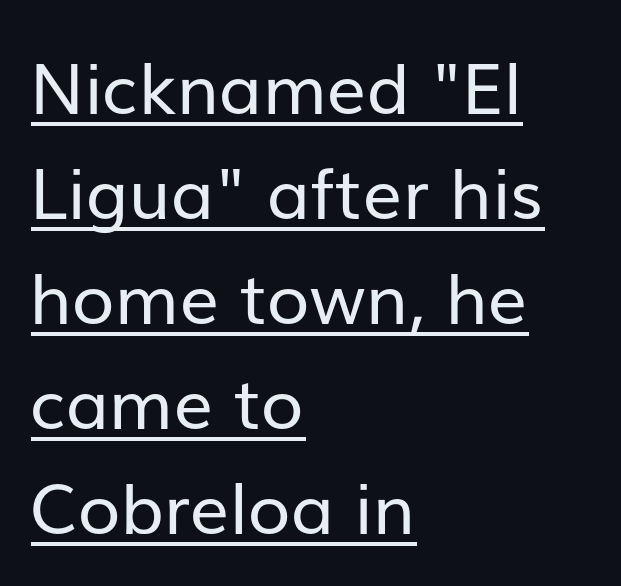
{"serif": "no", "italic": "no", "bold": "no", "weight": "regular", "width": "normal", "stroke_contrast": "low", "x_height": "medium", "monospaced": "no", "underline": "yes", "align": "left", "line_spacing": "normal", "line_spacing_ratio": 1.5, "letter_spacing": "normal", "letter_spacing_em": 0.0, "glyph_px": 70}
